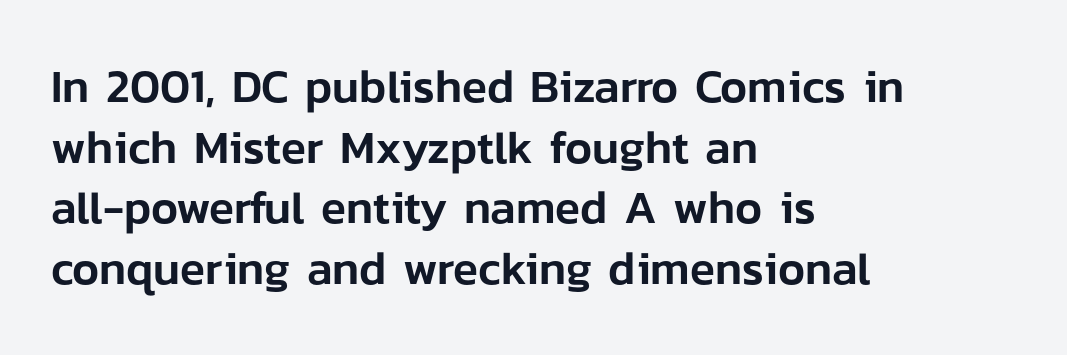
In terms of letterspacing, this is plain default setting. Horizontal bands of white between lines are of average thickness. This sample has the flowing, uneven cadence of proportional lettering. Glance below the letters and you will spot only blank space.
